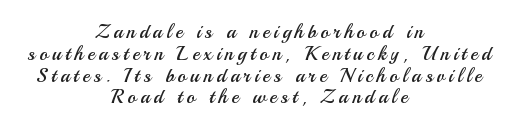
The image shows 20 px text type; set centered, tight line spacing (1.09x), unusually wide letter spacing (+0.2 em), not underlined.
